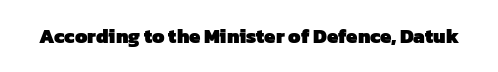
{"bold": "yes", "underline": "no", "letter_spacing": "normal", "letter_spacing_em": 0.0, "glyph_px": 20}
